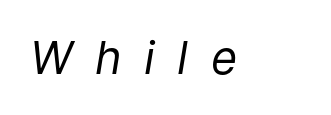
{"italic": "yes", "lean": "right", "slant_degrees": 9, "bold": "no", "weight": "regular", "width": "normal", "stroke_contrast": "low", "x_height": "medium", "monospaced": "no", "underline": "no", "letter_spacing": "wide", "letter_spacing_em": 0.5, "glyph_px": 45}
